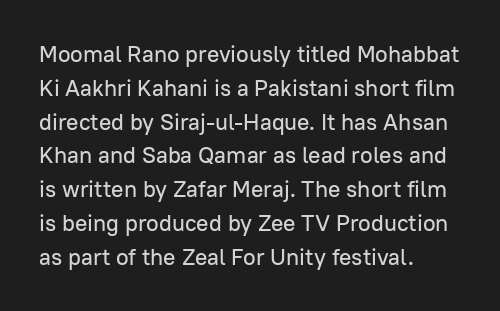
The image shows 23 px text type, upright; set left-aligned, normal line spacing (1.47x), normal letter spacing, not underlined.
